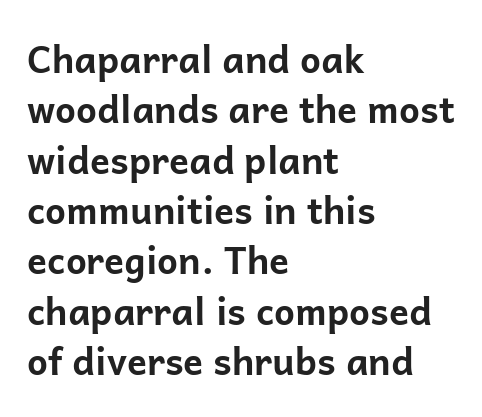
{"serif": "no", "italic": "no", "bold": "yes", "weight": "bold", "width": "normal", "stroke_contrast": "low", "x_height": "medium", "monospaced": "no", "underline": "no", "align": "left", "line_spacing": "normal", "line_spacing_ratio": 1.36, "letter_spacing": "normal", "letter_spacing_em": 0.0, "glyph_px": 37}
